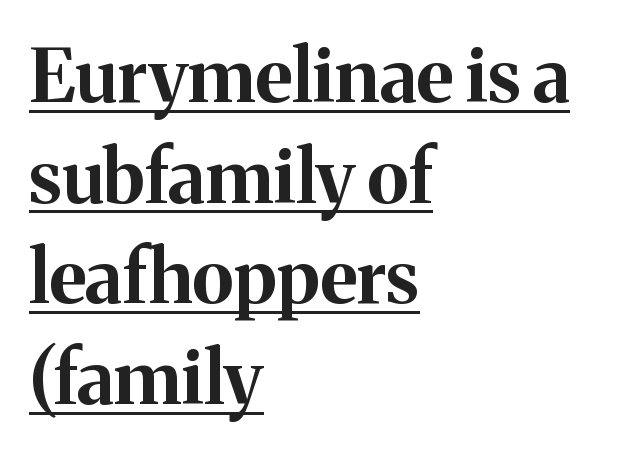
You can see a thin bar hugging the bottom of the glyphs. If you measured baseline to baseline, you'd find a middling distance. Tall strokes in this sample are plumb rather than angled. To sum up the face: it has serifs. Caption: multi-line text, flush left, ragged right. The passage shown has conventional tracking throughout.
